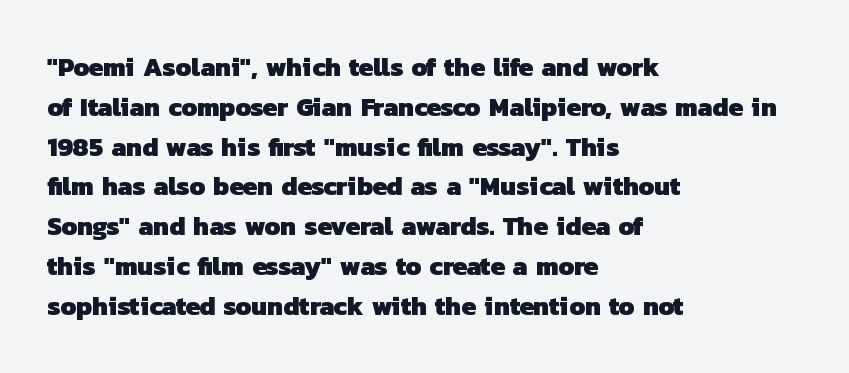
{"bold": "yes", "underline": "no", "align": "left", "line_spacing": "normal", "line_spacing_ratio": 1.53, "letter_spacing": "normal", "letter_spacing_em": 0.0, "glyph_px": 26}
